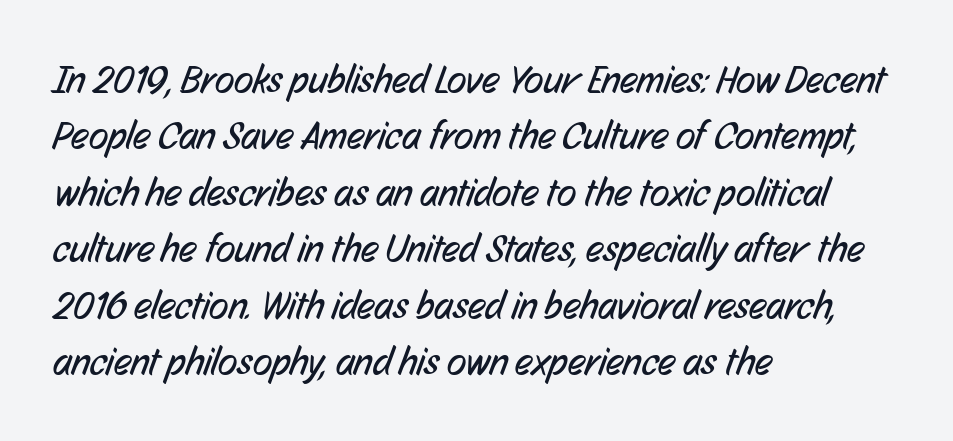
The image shows 40 px regular-weight, condensed sans-serif type; set left-aligned, normal line spacing (1.41x), normal letter spacing, not underlined; low stroke contrast and a medium x-height.
